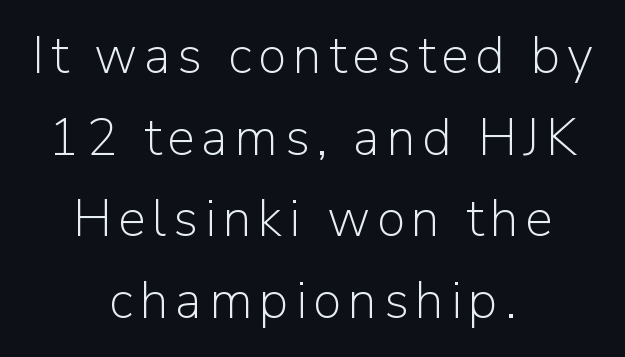
Q: Is the text bold? A: No.
Q: Is the text italic (slanted)? A: No, it is upright.
Q: Is the typeface a serif or a sans-serif typeface? A: Sans-serif.
Q: Is the text underlined? A: No.
Q: How is the paragraph aligned? A: Centered.
Q: Is the spacing between lines tight, normal or loose? A: Normal.
Q: Width (condensed, normal, or wide)? A: Normal.
Q: Stroke contrast? A: Low.
Q: x-height? A: Medium.
Q: Monospaced? A: No.
